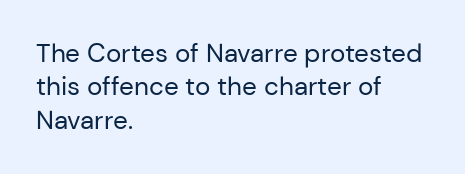
Compared with typical paragraphs, the rows here are spaced about the same. The letters stand straight up with perfectly vertical stems. Short and long lines alike share a common starting point at left. Is the stroke heavy? The answer is a plain regular-or-lighter. In terms of letterspacing, this is plain default setting. Just letters on the line, the space beneath them empty.
